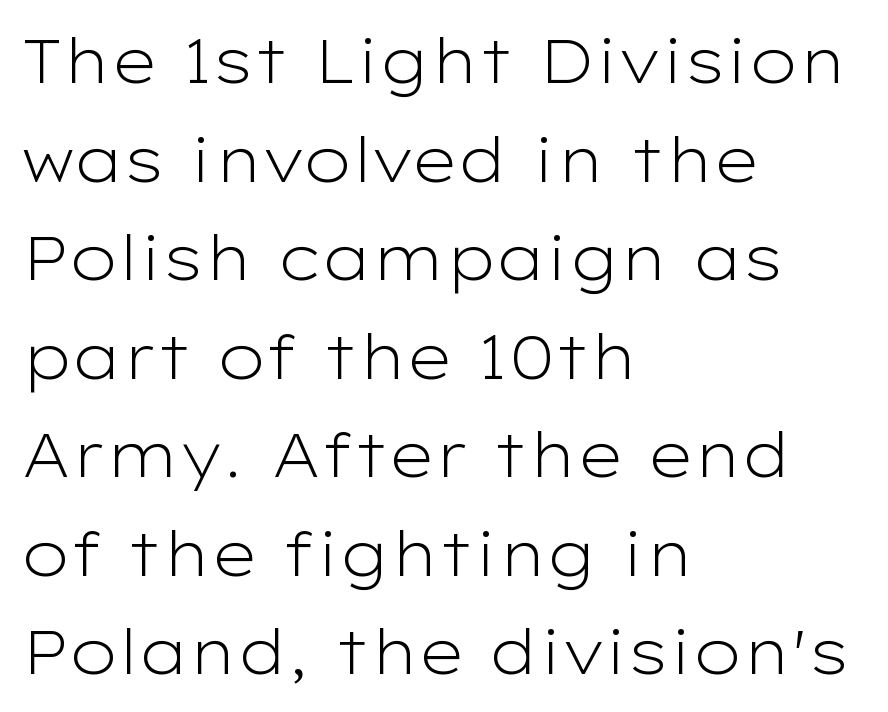
The image shows 62 px light, wide sans-serif type, upright; set left-aligned, normal line spacing (1.59x), normal letter spacing, not underlined; low stroke contrast and a medium x-height.
